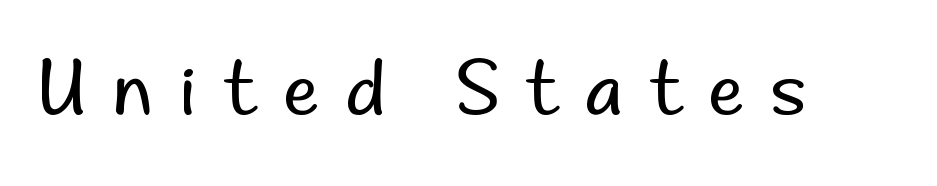
{"serif": "no", "italic": "no", "bold": "no", "weight": "regular", "width": "normal", "stroke_contrast": "low", "x_height": "small", "monospaced": "no", "underline": "no", "letter_spacing": "wide", "letter_spacing_em": 0.37, "glyph_px": 72}
